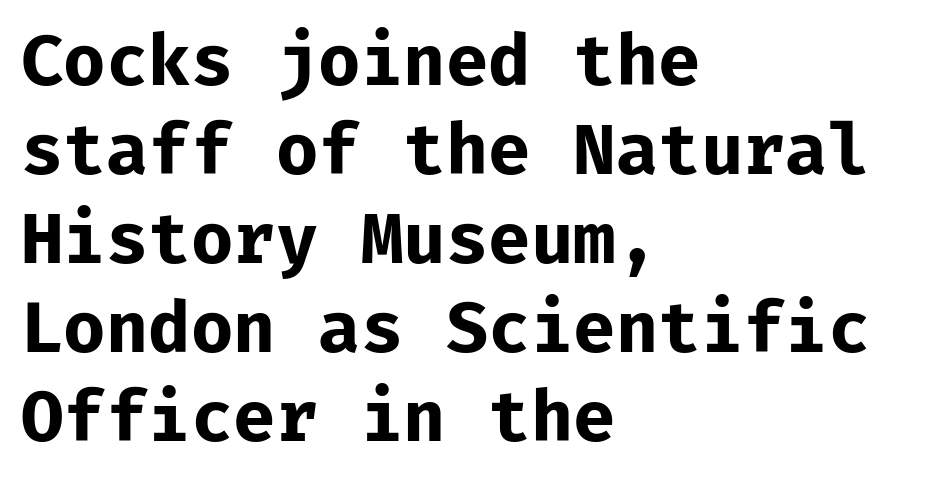
The image shows 69 px bold sans-serif type, upright, monospaced; set left-aligned, normal line spacing (1.29x), normal letter spacing, not underlined; low stroke contrast and a medium x-height.
